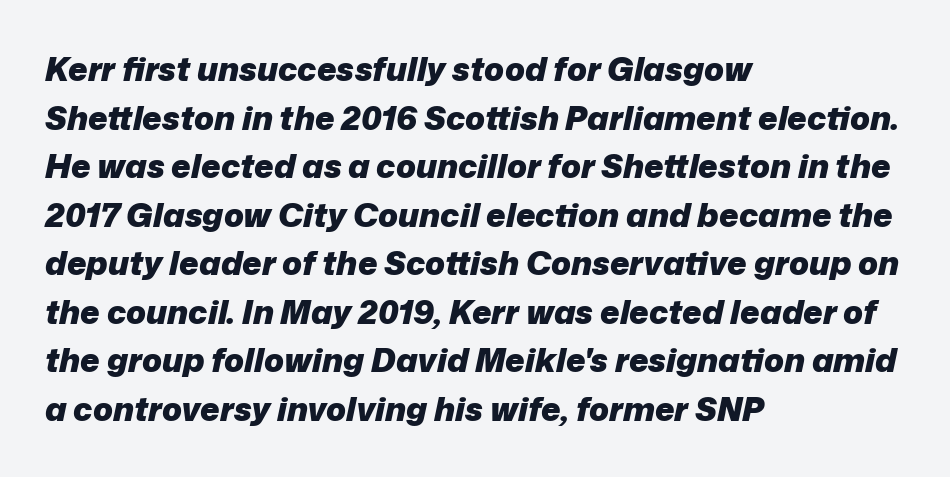
{"italic": "yes", "lean": "right", "slant_degrees": 12, "bold": "yes", "weight": "heavy", "width": "normal", "stroke_contrast": "low", "x_height": "medium", "monospaced": "no", "underline": "no", "align": "left", "line_spacing": "normal", "line_spacing_ratio": 1.47, "letter_spacing": "normal", "letter_spacing_em": 0.0, "glyph_px": 33}
